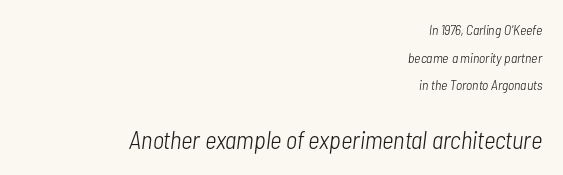
{"italic": "yes", "lean": "right", "slant_degrees": 7, "bold": "no", "underline": "no", "align": "right", "line_spacing": "loose", "line_spacing_ratio": 1.97, "letter_spacing": "normal", "letter_spacing_em": 0.0, "larger_block": "second", "size_ratio": 1.79, "glyph_px": 25}
